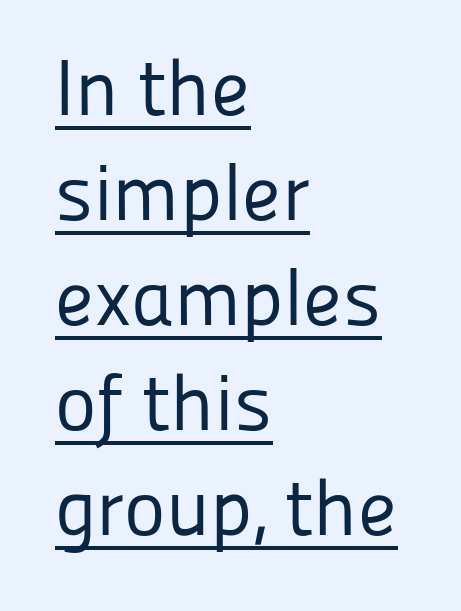
Q: Is the text bold? A: No.
Q: Is the text italic (slanted)? A: No, it is upright.
Q: Is the typeface a serif or a sans-serif typeface? A: Sans-serif.
Q: Is the text underlined? A: Yes.
Q: How is the paragraph aligned? A: Left-aligned.
Q: Is the spacing between letters normal or unusually wide? A: Normal.
Q: Is the spacing between lines tight, normal or loose? A: Normal.
Q: Width (condensed, normal, or wide)? A: Normal.
Q: Stroke contrast? A: Low.
Q: x-height? A: Medium.
Q: Monospaced? A: No.
